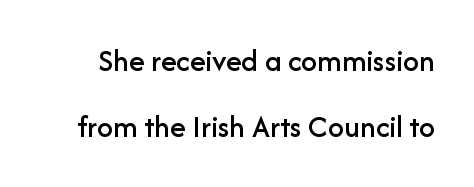
{"serif": "no", "italic": "no", "width": "normal", "stroke_contrast": "low", "x_height": "medium", "monospaced": "no", "underline": "no", "line_spacing": "loose", "line_spacing_ratio": 2.06, "letter_spacing": "normal", "letter_spacing_em": 0.0, "glyph_px": 32}
